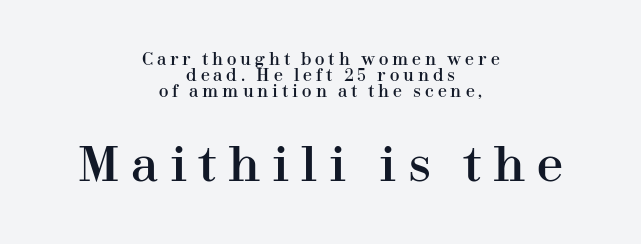
Q: Is the text italic (slanted)? A: No, it is upright.
Q: Is the typeface a serif or a sans-serif typeface? A: Serif.
Q: Is the text underlined? A: No.
Q: How is the paragraph aligned? A: Centered.
Q: Is the spacing between letters normal or unusually wide? A: Unusually wide.
Q: Is the spacing between lines tight, normal or loose? A: Tight.
Q: Which block of text is set in a larger size, the first (top) or the second (bottom)? A: The second (bottom) one.
Q: Width (condensed, normal, or wide)? A: Normal.
Q: Stroke contrast? A: High.
Q: x-height? A: Medium.
Q: Monospaced? A: No.
